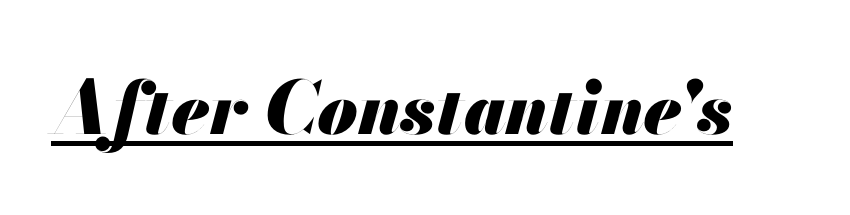
Beneath each row of characters lies a ruled line. A typesetter would mark this as italic. Default kerning and tracking; the words read as compact shapes. The typesetting leans heavy: a genuine bold. Spacing verdict: proportional, widths tailored to each character.
